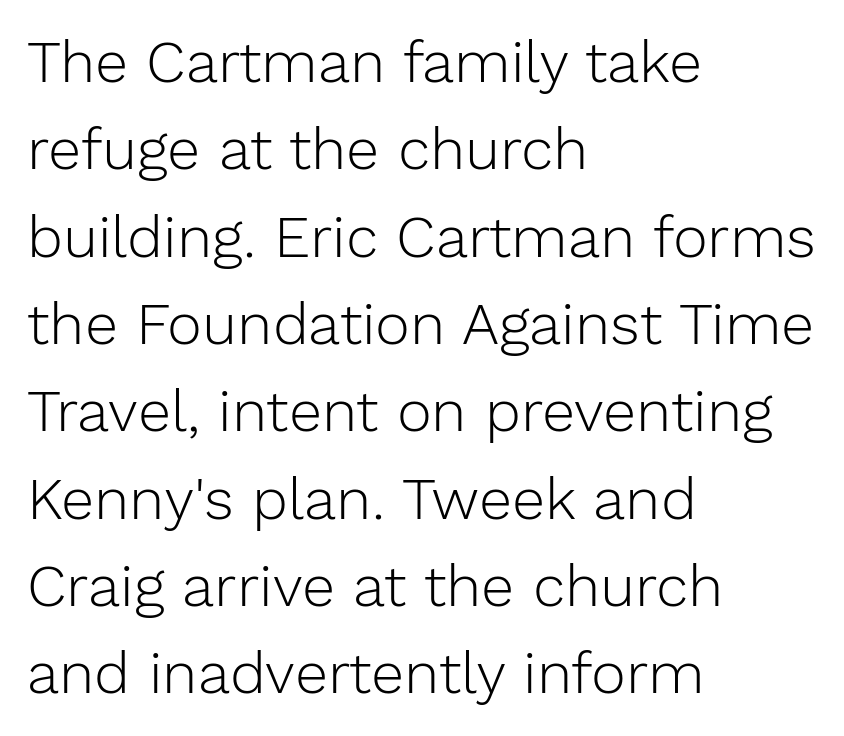
The image shows 59 px light sans-serif type, upright; set left-aligned, normal line spacing (1.48x), normal letter spacing, not underlined; low stroke contrast and a medium x-height.
